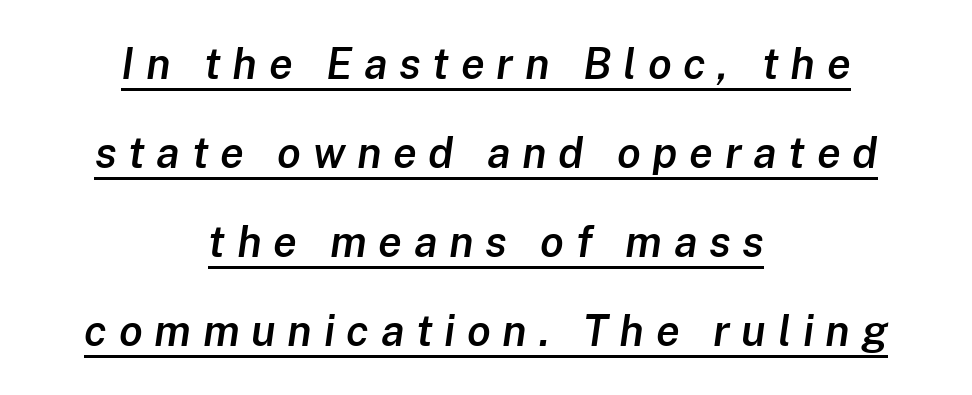
{"italic": "yes", "lean": "right", "slant_degrees": 8, "bold": "semi", "weight": "semibold", "width": "normal", "stroke_contrast": "low", "x_height": "medium", "monospaced": "no", "underline": "yes", "align": "center", "line_spacing": "loose", "line_spacing_ratio": 2.07, "letter_spacing": "wide", "letter_spacing_em": 0.27, "glyph_px": 43}
